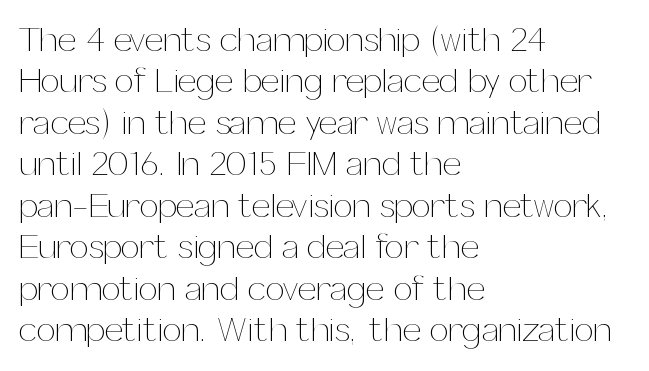
Q: Is the text bold? A: No.
Q: Is the text italic (slanted)? A: No, it is upright.
Q: Is the text underlined? A: No.
Q: How is the paragraph aligned? A: Left-aligned.
Q: Is the spacing between letters normal or unusually wide? A: Normal.
Q: Width (condensed, normal, or wide)? A: Normal.
Q: Stroke contrast? A: Medium.
Q: x-height? A: Medium.
Q: Monospaced? A: No.
